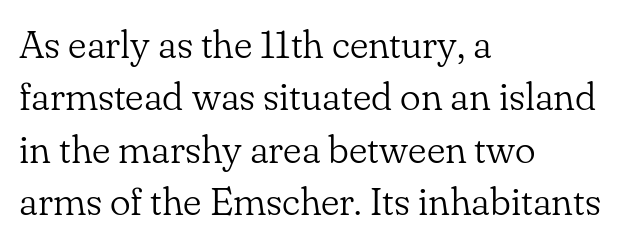
The image shows 39 px light serif type, upright; set left-aligned, normal line spacing (1.34x), normal letter spacing, not underlined; low stroke contrast and a small x-height.
